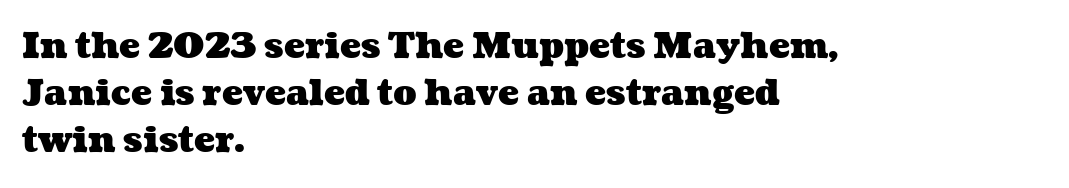
Look at the stroke-to-counter ratio: heavy, a bold. Type without underlining. If you drew a ruler down the left edge, every line would touch it. Leading matches the norm, producing a regular column. Students, note that the glyphs here touch the page at normal intervals. A typesetter would call this proportional, since set widths differ per character.
